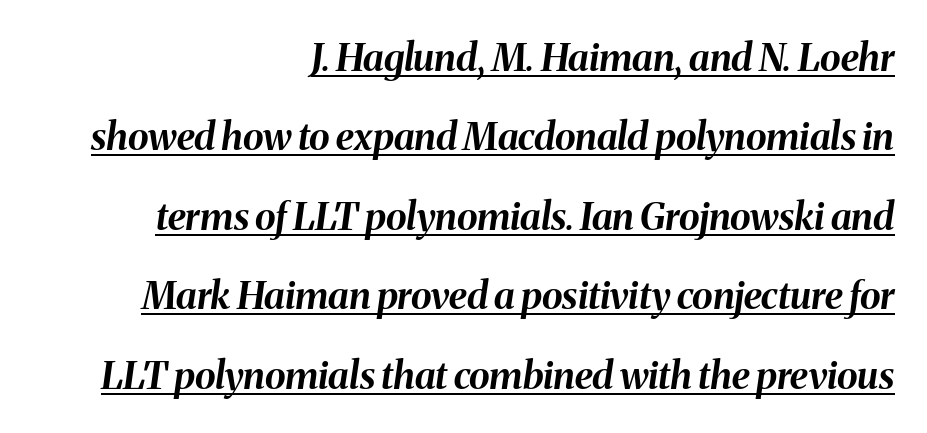
Q: Is the text bold? A: Yes.
Q: Is the text italic (slanted)? A: Yes, it leans right by about 8 degrees.
Q: Is the text underlined? A: Yes.
Q: How is the paragraph aligned? A: Right-aligned.
Q: Is the spacing between letters normal or unusually wide? A: Normal.
Q: Is the spacing between lines tight, normal or loose? A: Loose.
Q: Width (condensed, normal, or wide)? A: Normal.
Q: Stroke contrast? A: Medium.
Q: x-height? A: Medium.
Q: Monospaced? A: No.
